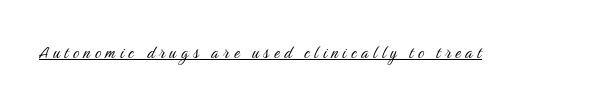
{"bold": "no", "underline": "yes", "letter_spacing": "wide", "letter_spacing_em": 0.23, "glyph_px": 20}
